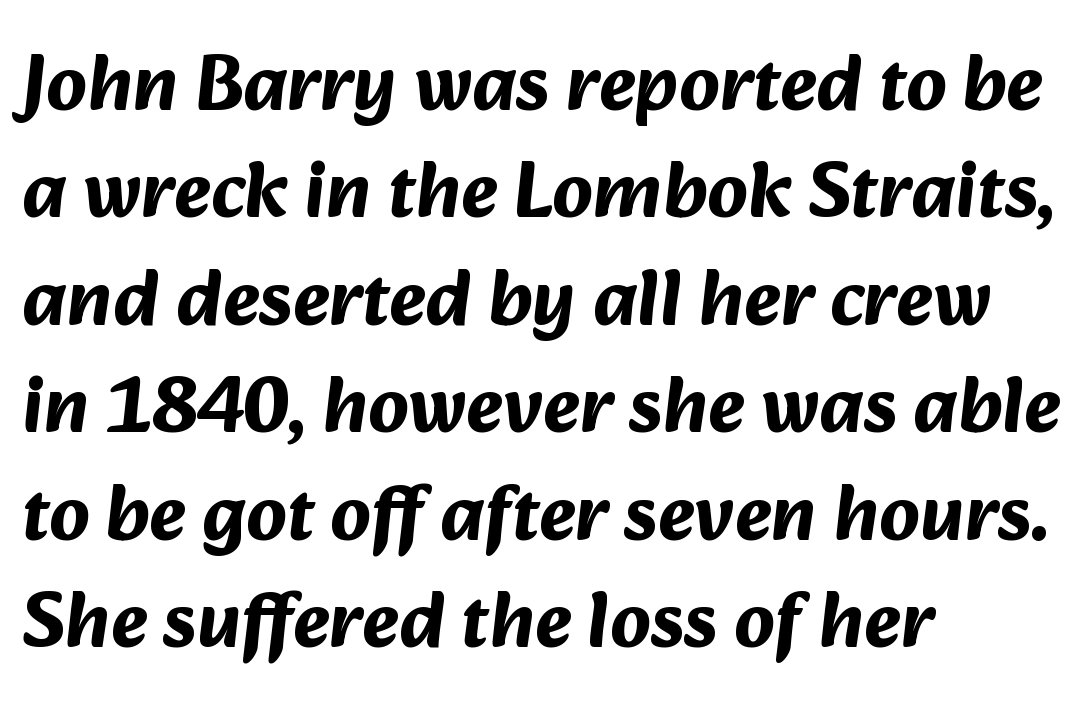
The image shows 79 px bold sans-serif type; set left-aligned, normal line spacing (1.36x), normal letter spacing, not underlined; medium stroke contrast and a medium x-height.
